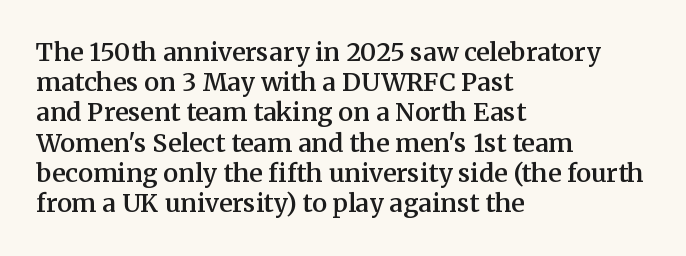
The image shows 25 px text type, upright; set left-aligned, line spacing 1.21x, normal letter spacing, not underlined.
